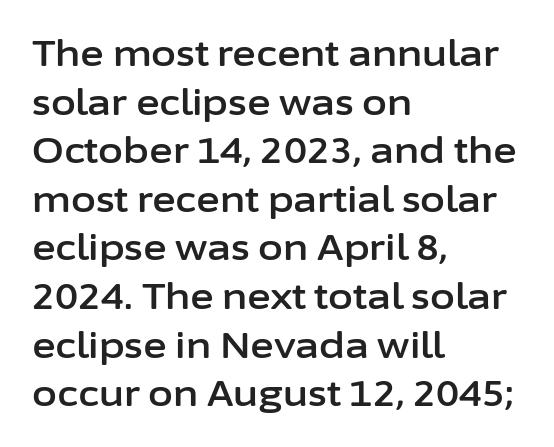
{"serif": "no", "italic": "no", "width": "normal", "stroke_contrast": "low", "x_height": "medium", "monospaced": "no", "underline": "no", "align": "left", "line_spacing": "normal", "line_spacing_ratio": 1.35, "letter_spacing": "normal", "letter_spacing_em": 0.0, "glyph_px": 36}
